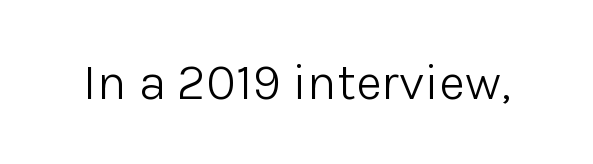
{"serif": "no", "italic": "no", "bold": "no", "weight": "light", "width": "normal", "stroke_contrast": "low", "x_height": "medium", "monospaced": "no", "underline": "no", "letter_spacing": "normal", "letter_spacing_em": 0.0, "glyph_px": 51}
